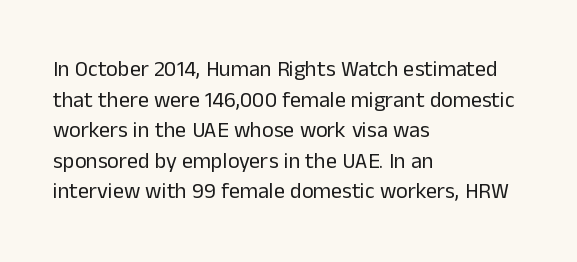
The image shows 22 px text type, upright; set left-aligned, normal line spacing (1.39x), normal letter spacing, not underlined.
